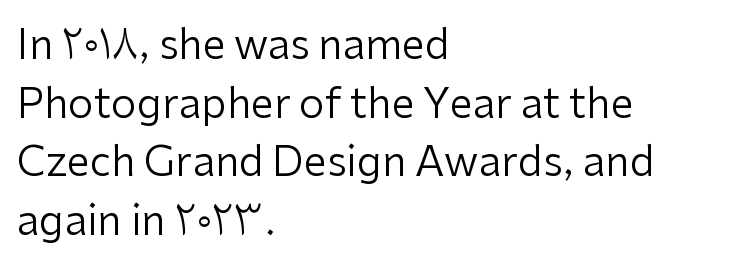
{"serif": "no", "italic": "no", "bold": "no", "weight": "regular", "width": "normal", "stroke_contrast": "low", "x_height": "medium", "monospaced": "no", "underline": "no", "align": "left", "line_spacing": "normal", "line_spacing_ratio": 1.43, "letter_spacing": "normal", "letter_spacing_em": 0.0, "glyph_px": 41}
